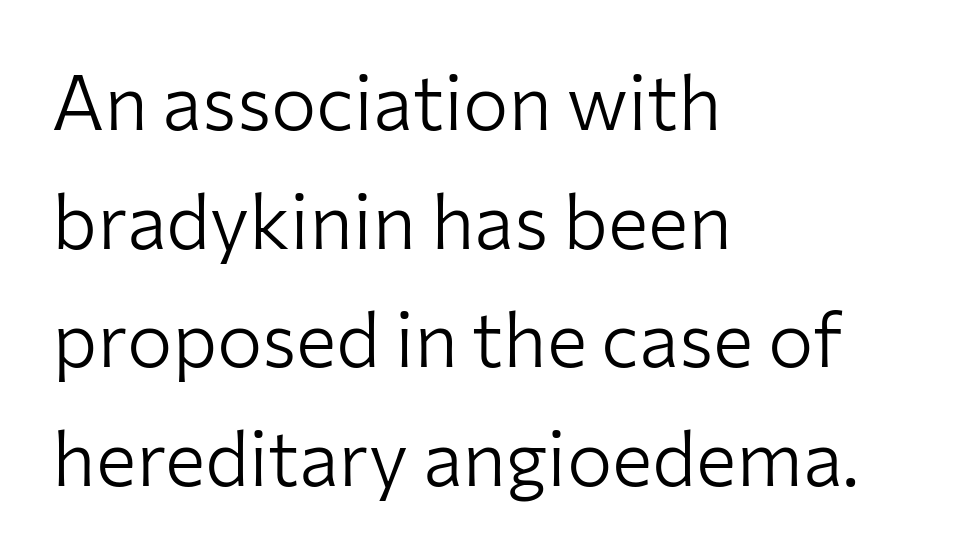
The image shows 76 px light sans-serif type, upright; set left-aligned, normal line spacing (1.56x), normal letter spacing, not underlined; low stroke contrast and a medium x-height.
